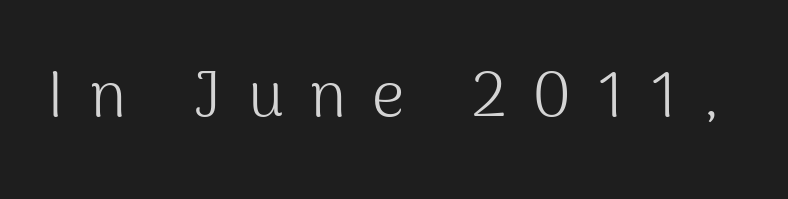
{"serif": "no", "italic": "no", "bold": "no", "weight": "light", "width": "normal", "stroke_contrast": "medium", "x_height": "medium", "monospaced": "no", "underline": "no", "letter_spacing": "wide", "letter_spacing_em": 0.41, "glyph_px": 64}
